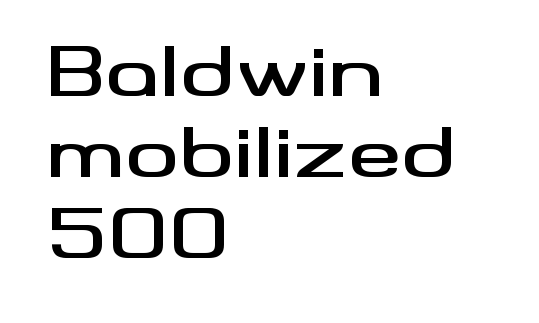
The image shows 67 px wide sans-serif type, upright; set left-aligned, line spacing 1.21x, normal letter spacing, not underlined; medium stroke contrast and a small x-height.
